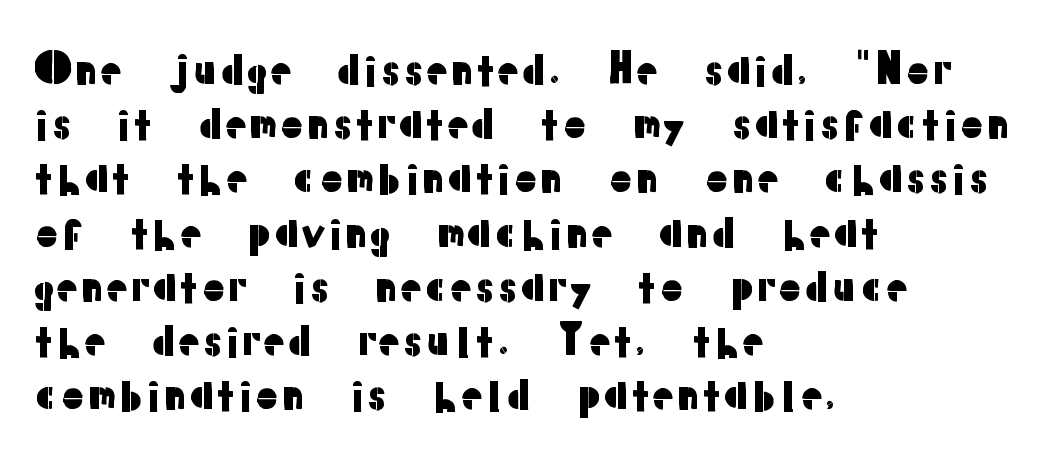
{"serif": "no", "italic": "no", "width": "normal", "stroke_contrast": "low", "x_height": "medium", "monospaced": "no", "underline": "no", "align": "left", "line_spacing": "normal", "line_spacing_ratio": 1.26, "letter_spacing": "normal", "letter_spacing_em": 0.0, "glyph_px": 43}
